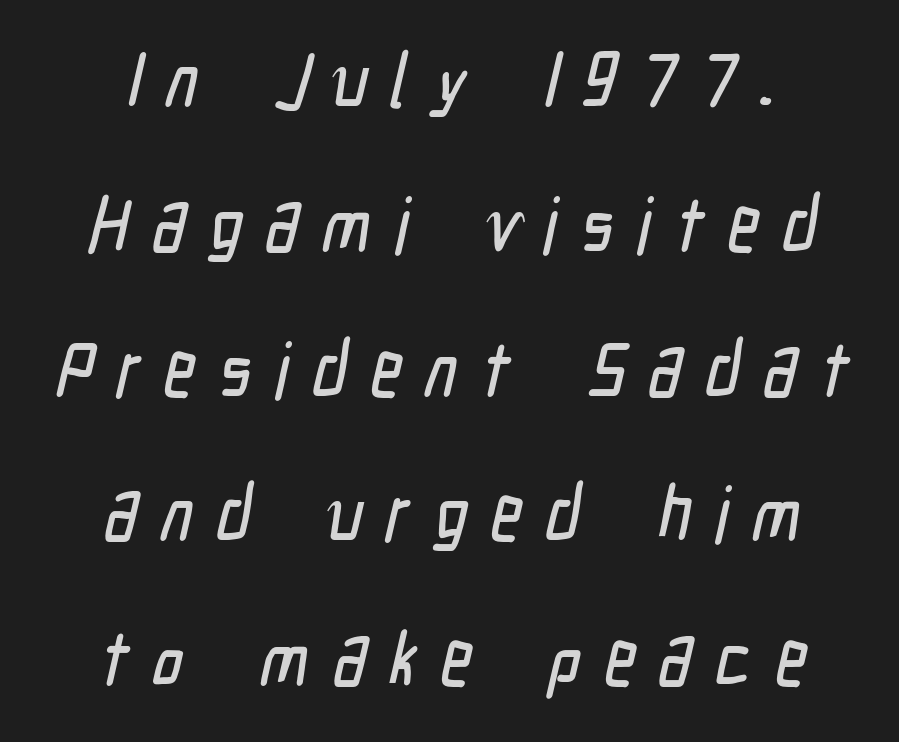
The image shows 77 px condensed sans-serif type; set line spacing 1.88x, unusually wide letter spacing (+0.3 em), not underlined; low stroke contrast and a medium x-height.
